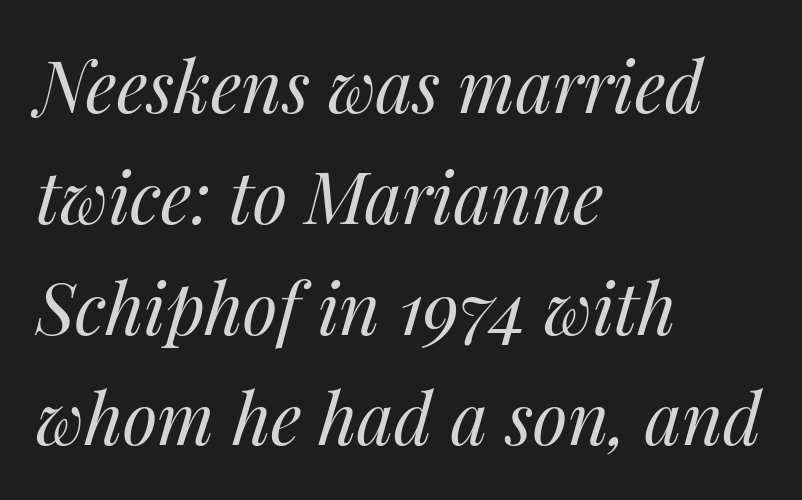
Q: Is the text bold? A: No.
Q: Is the text italic (slanted)? A: Yes, it leans right by about 14 degrees.
Q: Is the text underlined? A: No.
Q: How is the paragraph aligned? A: Left-aligned.
Q: Is the spacing between letters normal or unusually wide? A: Normal.
Q: Is the spacing between lines tight, normal or loose? A: Normal.
Q: Width (condensed, normal, or wide)? A: Normal.
Q: Stroke contrast? A: Medium.
Q: x-height? A: Medium.
Q: Monospaced? A: No.
